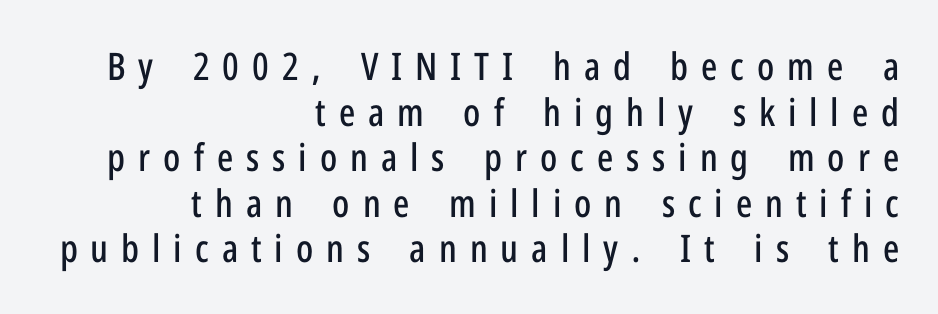
Q: Is the text italic (slanted)? A: No, it is upright.
Q: Is the typeface a serif or a sans-serif typeface? A: Sans-serif.
Q: Is the text underlined? A: No.
Q: How is the paragraph aligned? A: Right-aligned.
Q: Is the spacing between letters normal or unusually wide? A: Unusually wide.
Q: Width (condensed, normal, or wide)? A: Condensed.
Q: Stroke contrast? A: Low.
Q: x-height? A: Medium.
Q: Monospaced? A: No.
